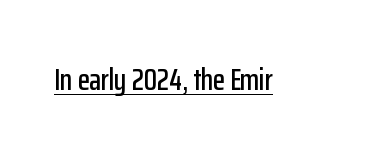
{"serif": "no", "italic": "no", "width": "condensed", "stroke_contrast": "low", "x_height": "medium", "monospaced": "no", "underline": "yes", "letter_spacing": "normal", "letter_spacing_em": 0.0, "glyph_px": 31}
